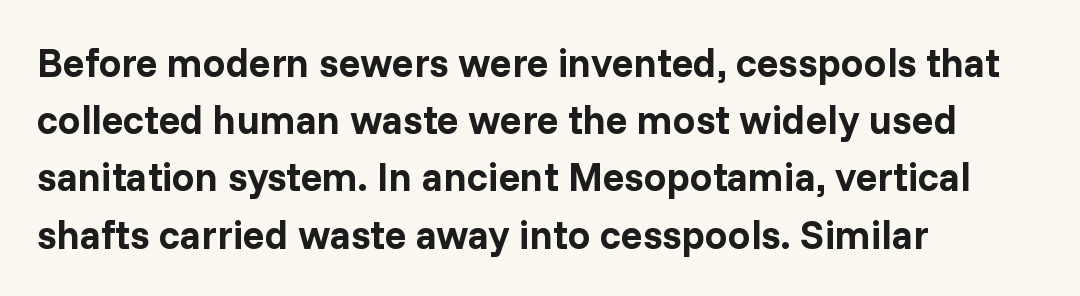
The font's upright variant was chosen for this text. The rendering anchors every line to the left-hand side. The face used here is a sans, in the tradition of grotesques and geometrics. The passage shown is typed in a proportional face where columns would drift.
